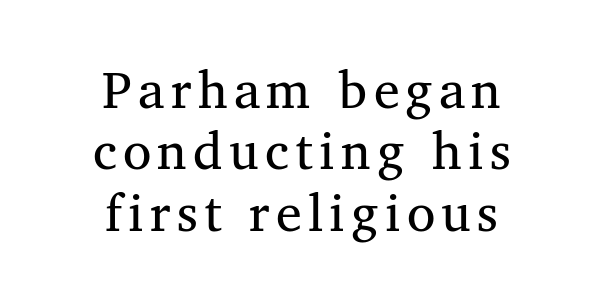
{"serif": "yes", "italic": "no", "bold": "no", "weight": "regular", "width": "normal", "stroke_contrast": "medium", "x_height": "medium", "monospaced": "no", "underline": "no", "align": "center", "line_spacing_ratio": 1.18, "glyph_px": 52}
